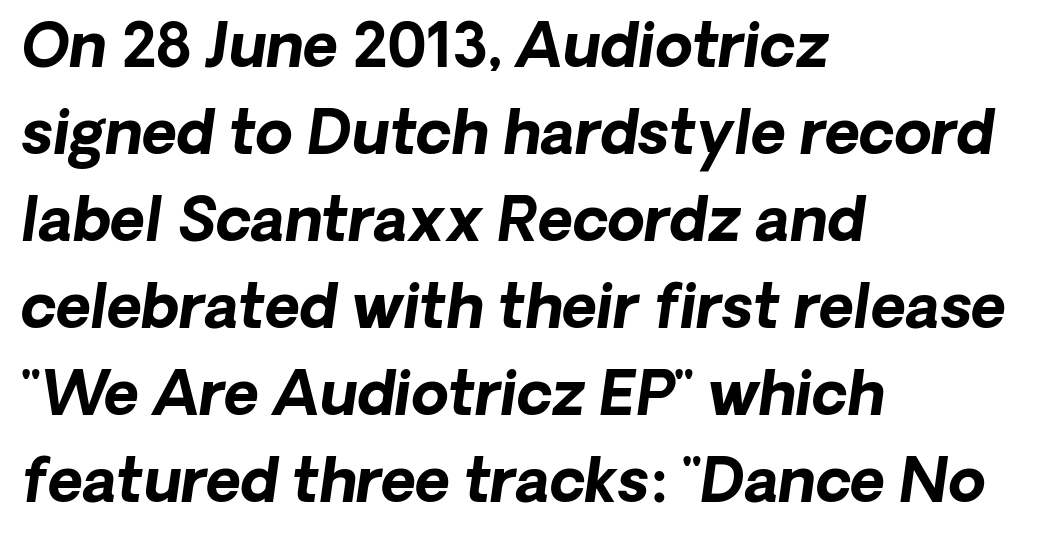
The image shows 60 px bold type, italic (leaning right); set left-aligned, normal line spacing (1.45x), normal letter spacing, not underlined; low stroke contrast and a medium x-height.
